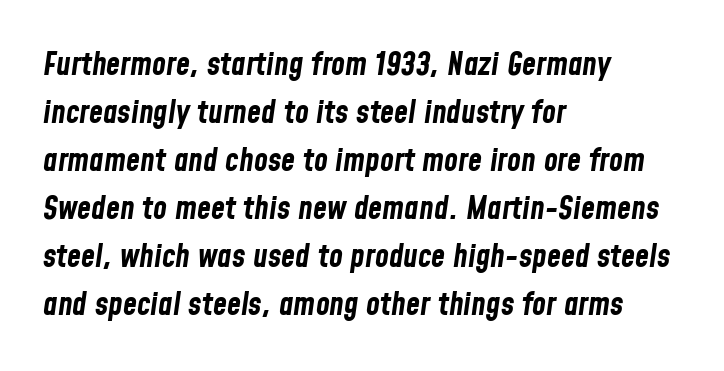
The image shows 32 px bold, condensed type, italic (leaning right); set left-aligned, normal line spacing (1.5x), normal letter spacing, not underlined; low stroke contrast and a medium x-height.
